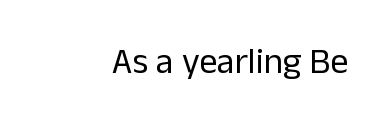
Q: Is the text bold? A: No.
Q: Is the text italic (slanted)? A: No, it is upright.
Q: Is the typeface a serif or a sans-serif typeface? A: Sans-serif.
Q: Is the text underlined? A: No.
Q: Is the spacing between letters normal or unusually wide? A: Normal.
Q: Width (condensed, normal, or wide)? A: Normal.
Q: Stroke contrast? A: Low.
Q: x-height? A: Medium.
Q: Monospaced? A: No.
